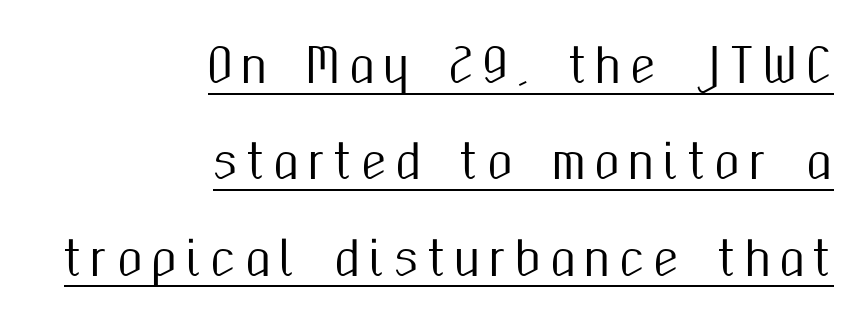
The image shows 47 px condensed sans-serif type, upright; set right-aligned, loose line spacing (2.05x), underlined; medium stroke contrast and a medium x-height.
